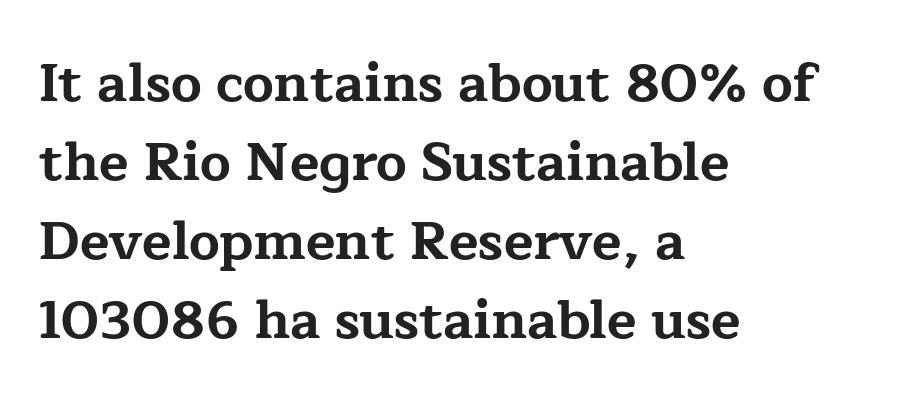
{"serif": "yes", "italic": "no", "bold": "yes", "weight": "bold", "width": "wide", "stroke_contrast": "low", "x_height": "medium", "monospaced": "no", "underline": "no", "align": "left", "line_spacing": "normal", "line_spacing_ratio": 1.46, "letter_spacing": "normal", "letter_spacing_em": 0.0, "glyph_px": 54}
